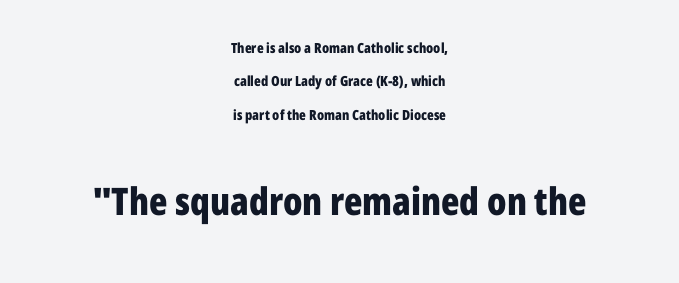
The image shows 38 px bold, condensed sans-serif type, upright; set centered, loose line spacing (2.38x), normal letter spacing, not underlined; the second (bottom) block is 2.71x larger; low stroke contrast and a medium x-height.
